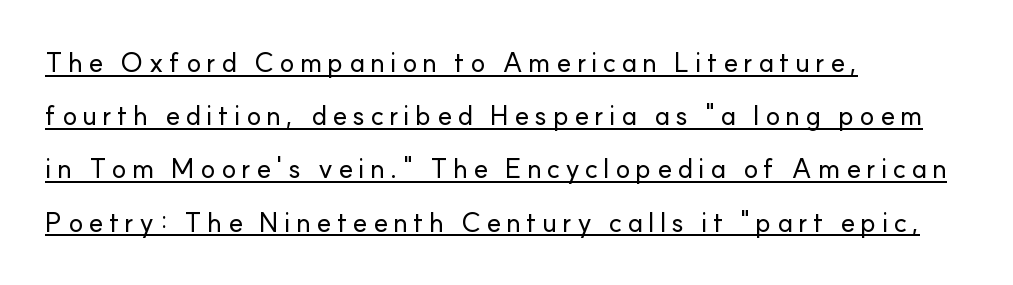
This block would shrink considerably if given ordinary leading; it's expanded now. Each line starts at the same left margin while the right side varies. Tracking here is generous; glyphs stand well apart from one another. The typography opts for an upright posture over an oblique one.
